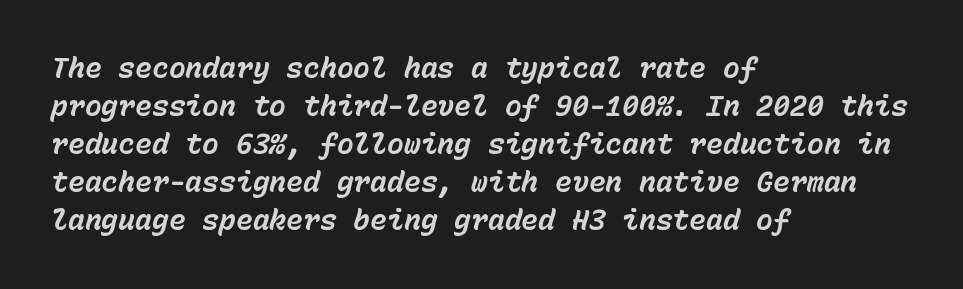
Q: Is the text bold? A: Yes.
Q: Is the text italic (slanted)? A: Yes, it leans right by about 15 degrees.
Q: Is the text underlined? A: No.
Q: How is the paragraph aligned? A: Left-aligned.
Q: Is the spacing between letters normal or unusually wide? A: Normal.
Q: Is the spacing between lines tight, normal or loose? A: Normal.
Q: Width (condensed, normal, or wide)? A: Normal.
Q: Stroke contrast? A: Low.
Q: x-height? A: Medium.
Q: Monospaced? A: Yes.
